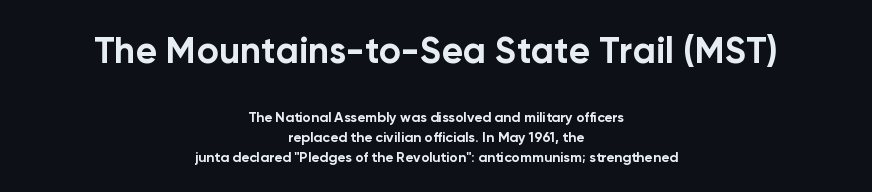
Q: Is the text bold? A: Yes.
Q: Is the text italic (slanted)? A: No, it is upright.
Q: Is the typeface a serif or a sans-serif typeface? A: Sans-serif.
Q: Is the text underlined? A: No.
Q: How is the paragraph aligned? A: Centered.
Q: Is the spacing between letters normal or unusually wide? A: Normal.
Q: Is the spacing between lines tight, normal or loose? A: Normal.
Q: Which block of text is set in a larger size, the first (top) or the second (bottom)? A: The first (top) one.
Q: Width (condensed, normal, or wide)? A: Normal.
Q: Stroke contrast? A: Low.
Q: x-height? A: Medium.
Q: Monospaced? A: No.
